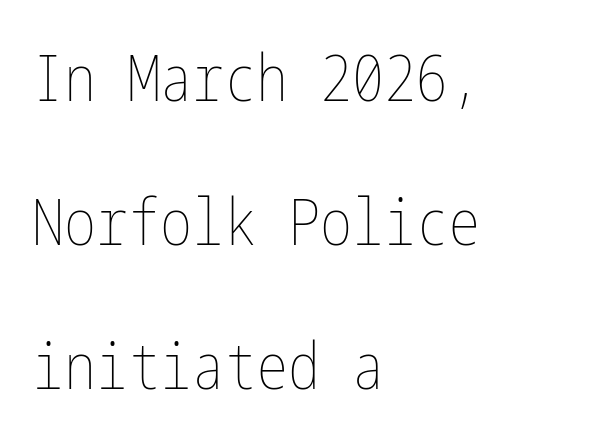
{"italic": "no", "bold": "no", "weight": "thin", "width": "condensed", "stroke_contrast": "low", "x_height": "medium", "underline": "no", "align": "left", "line_spacing": "loose", "line_spacing_ratio": 2.25, "letter_spacing": "normal", "letter_spacing_em": 0.0, "glyph_px": 64}
